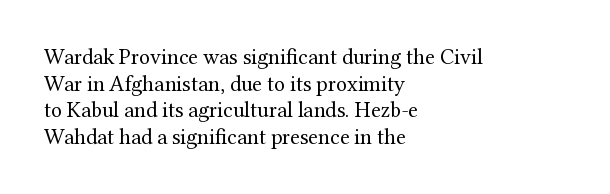
{"italic": "no", "bold": "no", "underline": "no", "align": "left", "line_spacing_ratio": 1.21, "letter_spacing": "normal", "letter_spacing_em": 0.0, "glyph_px": 22}
